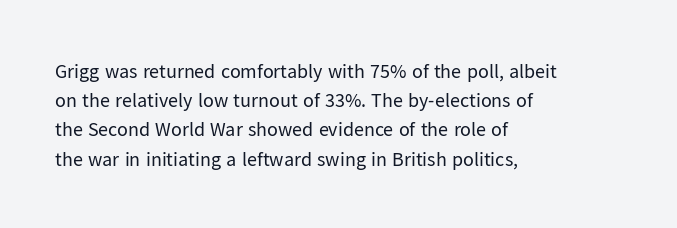
Q: Is the text bold? A: No.
Q: Is the text italic (slanted)? A: No, it is upright.
Q: Is the text underlined? A: No.
Q: How is the paragraph aligned? A: Left-aligned.
Q: Is the spacing between letters normal or unusually wide? A: Normal.
Q: Is the spacing between lines tight, normal or loose? A: Normal.
